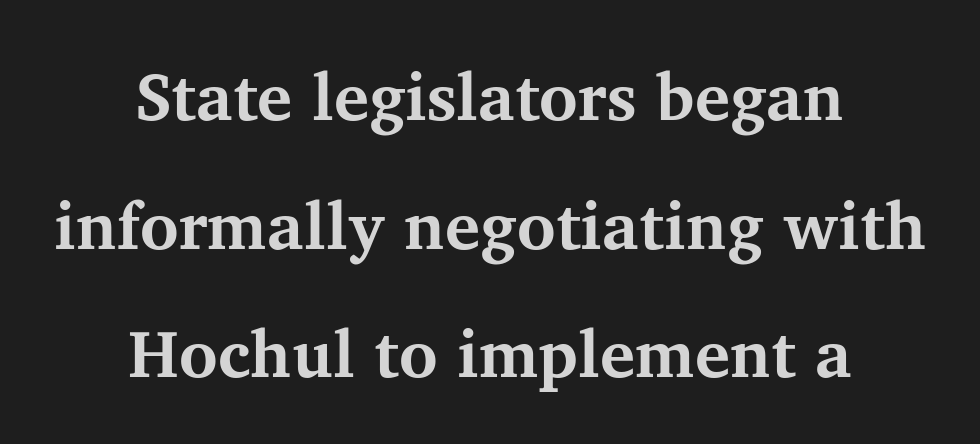
{"serif": "yes", "italic": "no", "bold": "yes", "weight": "bold", "width": "normal", "stroke_contrast": "medium", "x_height": "medium", "monospaced": "no", "underline": "no", "align": "center", "line_spacing": "loose", "line_spacing_ratio": 1.95, "letter_spacing": "normal", "letter_spacing_em": 0.0, "glyph_px": 66}
